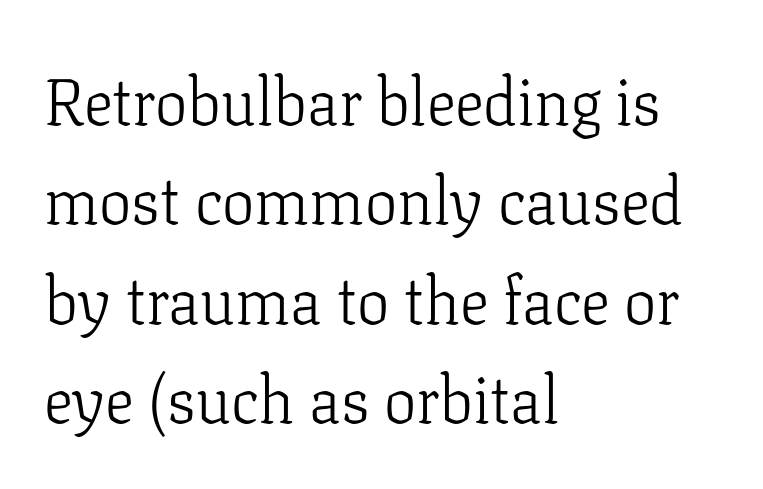
The image shows 65 px light serif type, upright; set left-aligned, normal line spacing (1.53x), normal letter spacing, not underlined; low stroke contrast and a medium x-height.
